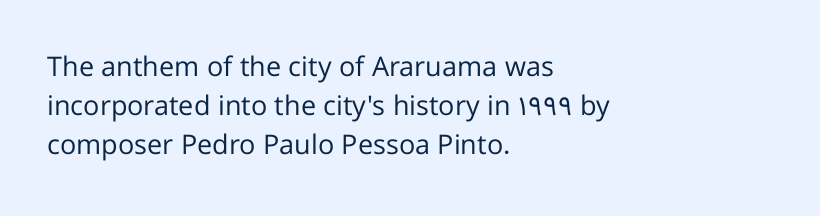
{"italic": "no", "bold": "no", "underline": "no", "align": "left", "line_spacing": "normal", "line_spacing_ratio": 1.45, "letter_spacing": "normal", "letter_spacing_em": 0.0, "glyph_px": 27}
